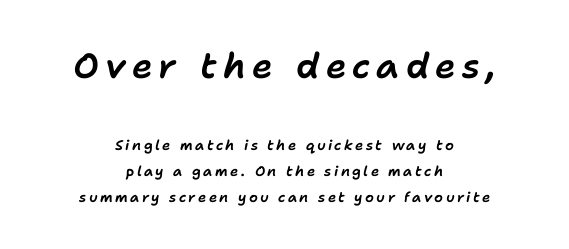
Q: Is the text italic (slanted)? A: Yes, it leans right by about 11 degrees.
Q: Is the text underlined? A: No.
Q: How is the paragraph aligned? A: Centered.
Q: Which block of text is set in a larger size, the first (top) or the second (bottom)? A: The first (top) one.
Q: Width (condensed, normal, or wide)? A: Normal.
Q: Stroke contrast? A: Low.
Q: x-height? A: Medium.
Q: Monospaced? A: No.
